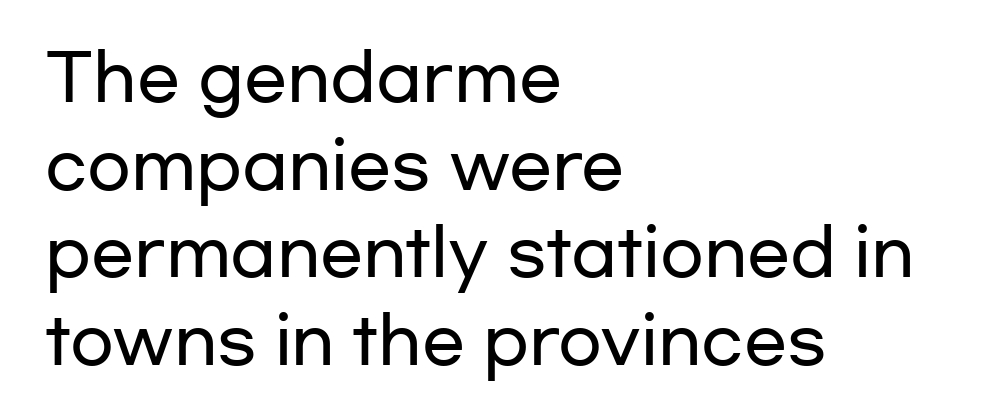
The image shows 64 px wide sans-serif type, upright; set left-aligned, normal line spacing (1.37x), normal letter spacing, not underlined; low stroke contrast and a medium x-height.
